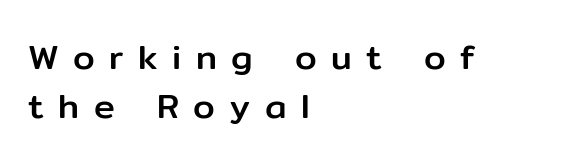
The image shows 35 px sans-serif type, upright; set left-aligned, normal line spacing (1.39x), unusually wide letter spacing (+0.41 em), not underlined; low stroke contrast and a medium x-height.
